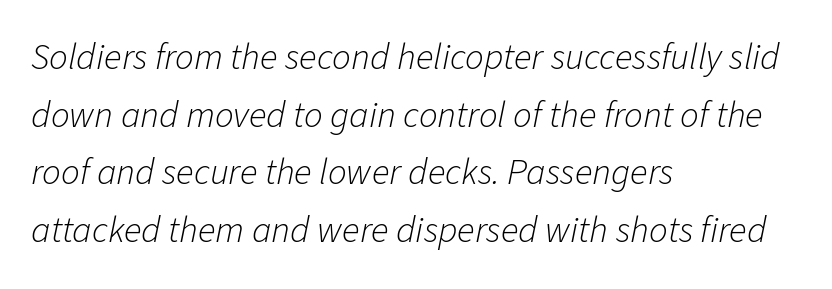
{"italic": "yes", "lean": "right", "slant_degrees": 11, "bold": "no", "weight": "light", "width": "normal", "stroke_contrast": "low", "x_height": "medium", "monospaced": "no", "underline": "no", "align": "left", "line_spacing": "normal", "line_spacing_ratio": 1.56, "letter_spacing": "normal", "letter_spacing_em": 0.0, "glyph_px": 37}
